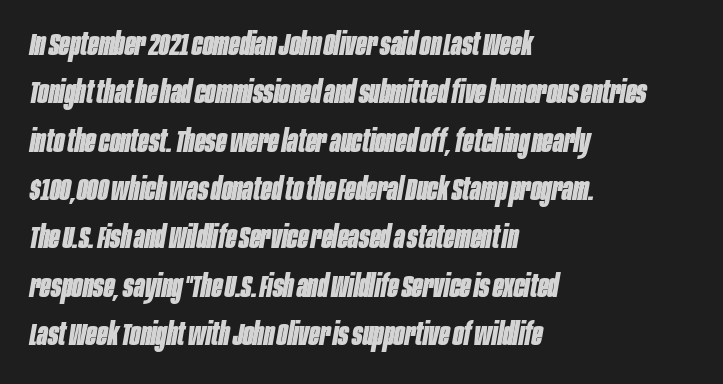
{"italic": "yes", "lean": "right", "slant_degrees": 10, "bold": "yes", "weight": "bold", "width": "condensed", "stroke_contrast": "low", "x_height": "large", "monospaced": "no", "underline": "no", "align": "left", "line_spacing": "normal", "line_spacing_ratio": 1.56, "letter_spacing": "normal", "letter_spacing_em": 0.0, "glyph_px": 31}
